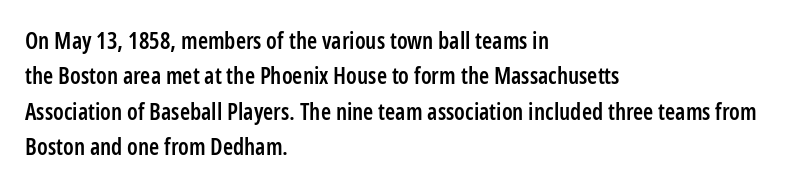
{"italic": "no", "bold": "semi", "underline": "no", "align": "left", "line_spacing": "normal", "line_spacing_ratio": 1.54, "letter_spacing": "normal", "letter_spacing_em": 0.0, "glyph_px": 23}
